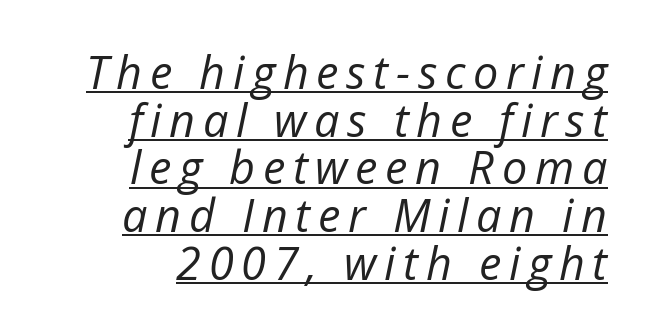
Q: Is the text bold? A: No.
Q: Is the text italic (slanted)? A: Yes, it leans right by about 12 degrees.
Q: Is the text underlined? A: Yes.
Q: How is the paragraph aligned? A: Right-aligned.
Q: Is the spacing between lines tight, normal or loose? A: Tight.
Q: Width (condensed, normal, or wide)? A: Normal.
Q: Stroke contrast? A: Low.
Q: x-height? A: Medium.
Q: Monospaced? A: No.
